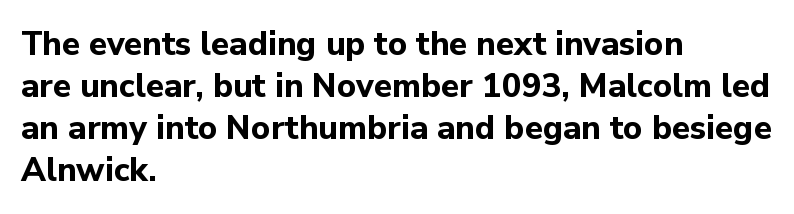
Q: Is the text bold? A: Yes.
Q: Is the text italic (slanted)? A: No, it is upright.
Q: Is the typeface a serif or a sans-serif typeface? A: Sans-serif.
Q: Is the text underlined? A: No.
Q: How is the paragraph aligned? A: Left-aligned.
Q: Is the spacing between letters normal or unusually wide? A: Normal.
Q: Is the spacing between lines tight, normal or loose? A: Normal.
Q: Width (condensed, normal, or wide)? A: Normal.
Q: Stroke contrast? A: Low.
Q: x-height? A: Medium.
Q: Monospaced? A: No.
